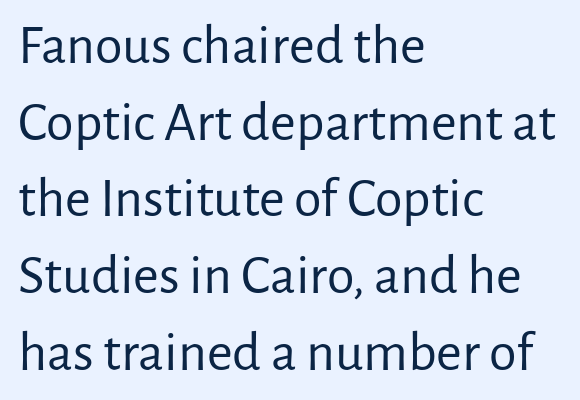
The image shows 56 px regular-weight sans-serif type, upright; set left-aligned, normal line spacing (1.37x), normal letter spacing, not underlined; low stroke contrast and a medium x-height.
